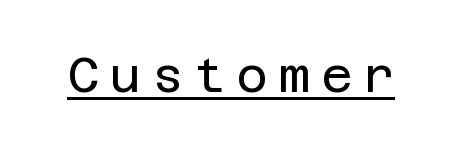
Type style note: lacks serifs. Heaviness? Minimal to ordinary, like unemphasized prose. What decoration does the sample have? An underline. Is the letter spacing exaggerated? Yes — the characters are pushed far apart.
